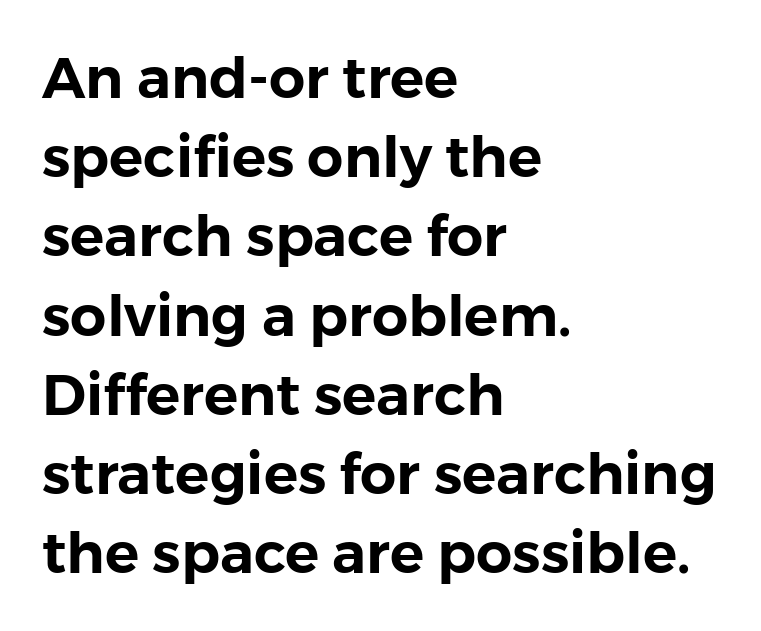
The image shows 57 px sans-serif type, upright; set left-aligned, normal line spacing (1.39x), normal letter spacing, not underlined; low stroke contrast and a medium x-height.
